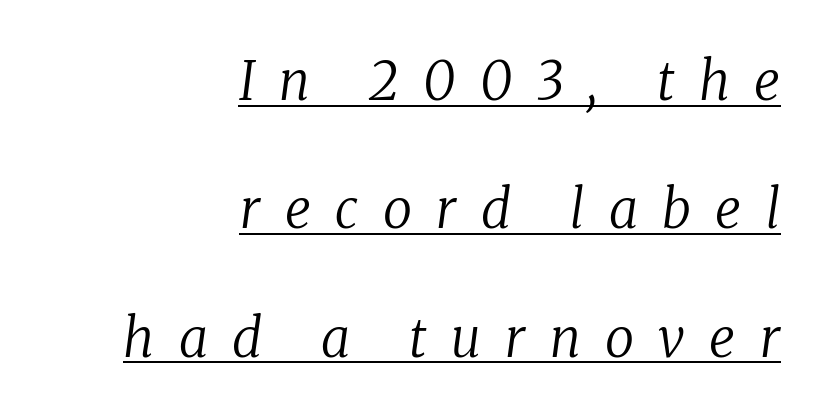
You can tell it's italic because the verticals aren't actually vertical. The string is rendered with underlining switched on. Weight: in the light-to-regular range. Vertical spacing — loose.
